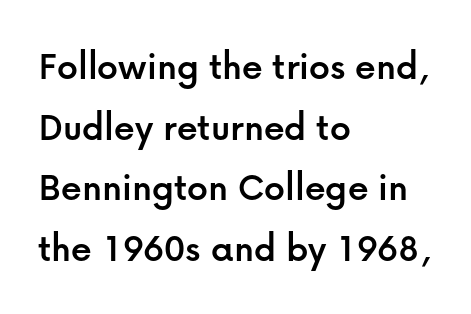
Q: Is the text italic (slanted)? A: No, it is upright.
Q: Is the typeface a serif or a sans-serif typeface? A: Sans-serif.
Q: Is the text underlined? A: No.
Q: How is the paragraph aligned? A: Left-aligned.
Q: Is the spacing between letters normal or unusually wide? A: Normal.
Q: Is the spacing between lines tight, normal or loose? A: Normal.
Q: Width (condensed, normal, or wide)? A: Normal.
Q: Stroke contrast? A: Low.
Q: x-height? A: Medium.
Q: Monospaced? A: No.
